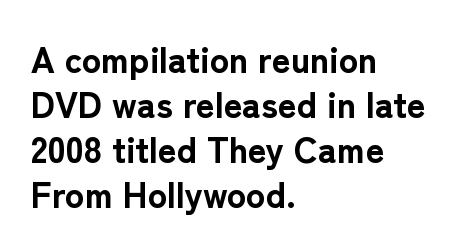
Q: Is the text bold? A: Yes.
Q: Is the text italic (slanted)? A: No, it is upright.
Q: Is the typeface a serif or a sans-serif typeface? A: Sans-serif.
Q: Is the text underlined? A: No.
Q: How is the paragraph aligned? A: Left-aligned.
Q: Is the spacing between letters normal or unusually wide? A: Normal.
Q: Is the spacing between lines tight, normal or loose? A: Normal.
Q: Width (condensed, normal, or wide)? A: Normal.
Q: Stroke contrast? A: Low.
Q: x-height? A: Medium.
Q: Monospaced? A: No.
